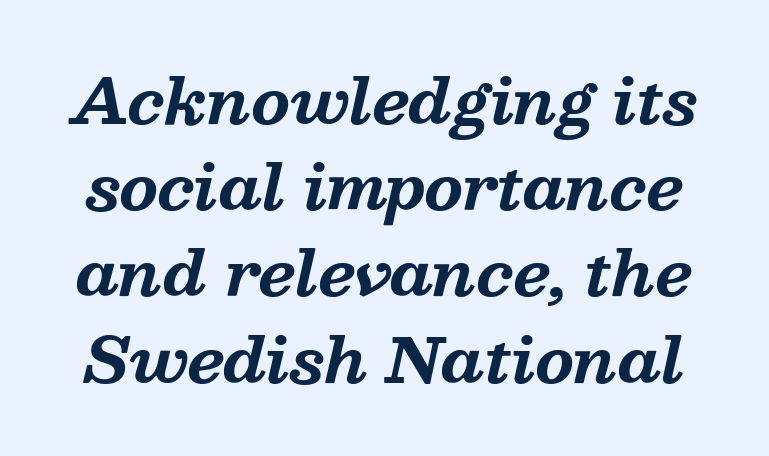
Q: Is the text bold? A: Yes.
Q: Is the text italic (slanted)? A: Yes, it leans right by about 13 degrees.
Q: Is the typeface a serif or a sans-serif typeface? A: Serif.
Q: Is the text underlined? A: No.
Q: Is the spacing between letters normal or unusually wide? A: Normal.
Q: Is the spacing between lines tight, normal or loose? A: Normal.
Q: Width (condensed, normal, or wide)? A: Normal.
Q: Stroke contrast? A: Medium.
Q: x-height? A: Medium.
Q: Monospaced? A: No.
